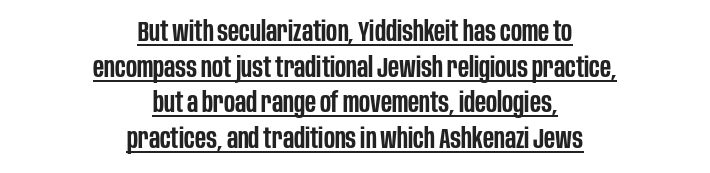
{"serif": "no", "italic": "no", "bold": "semi", "weight": "semibold", "width": "condensed", "stroke_contrast": "low", "x_height": "large", "monospaced": "no", "underline": "yes", "align": "center", "line_spacing": "normal", "line_spacing_ratio": 1.27, "letter_spacing": "normal", "letter_spacing_em": 0.0, "glyph_px": 28}
